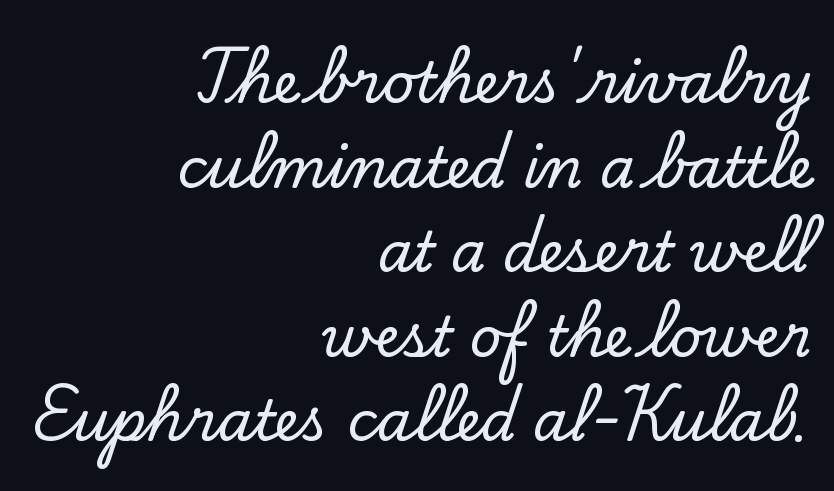
The image shows 56 px serif type; set right-aligned, normal line spacing (1.51x), normal letter spacing, not underlined; low stroke contrast and a small x-height.
